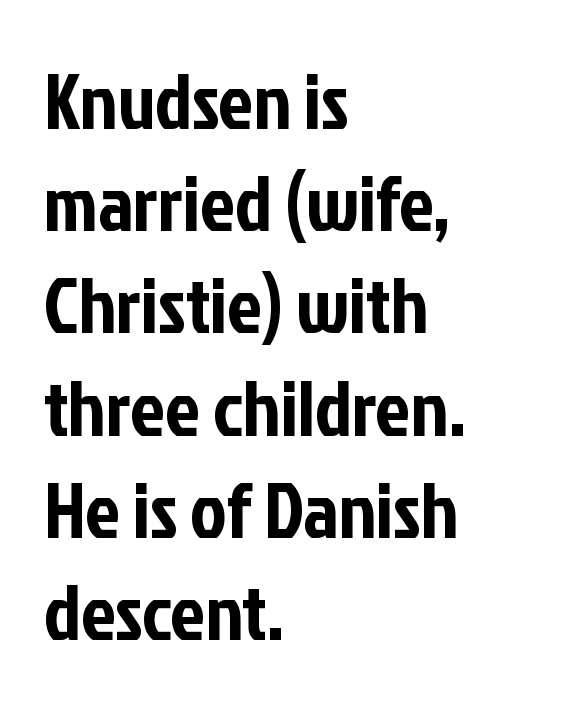
Q: Is the text italic (slanted)? A: No, it is upright.
Q: Is the typeface a serif or a sans-serif typeface? A: Sans-serif.
Q: Is the text underlined? A: No.
Q: How is the paragraph aligned? A: Left-aligned.
Q: Is the spacing between letters normal or unusually wide? A: Normal.
Q: Is the spacing between lines tight, normal or loose? A: Normal.
Q: Width (condensed, normal, or wide)? A: Condensed.
Q: Stroke contrast? A: Low.
Q: x-height? A: Medium.
Q: Monospaced? A: No.
